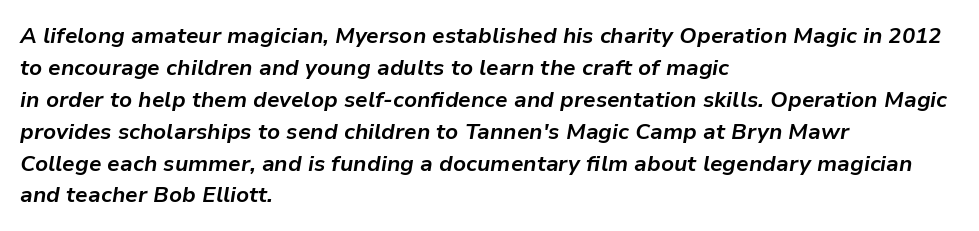
{"italic": "yes", "lean": "right", "slant_degrees": 9, "bold": "yes", "underline": "no", "align": "left", "line_spacing": "normal", "line_spacing_ratio": 1.45, "letter_spacing": "normal", "letter_spacing_em": 0.0, "glyph_px": 22}
